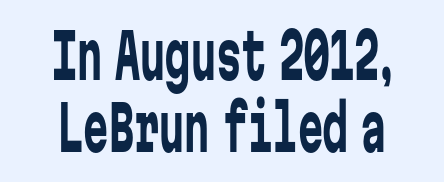
The lettering holds an erect, upright posture throughout. Spacing verdict: monospaced, one width for all characters. The text was rendered using a sans face with plain stroke endings. This rendering leaves character spacing at its baseline value. The rag falls on both sides of this text block equally.
